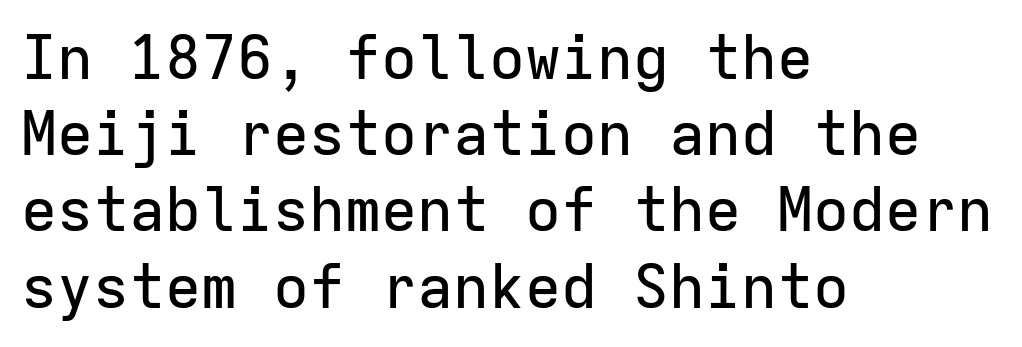
Q: Is the text italic (slanted)? A: No, it is upright.
Q: Is the typeface a serif or a sans-serif typeface? A: Sans-serif.
Q: Is the text underlined? A: No.
Q: How is the paragraph aligned? A: Left-aligned.
Q: Is the spacing between letters normal or unusually wide? A: Normal.
Q: Is the spacing between lines tight, normal or loose? A: Normal.
Q: Width (condensed, normal, or wide)? A: Normal.
Q: Stroke contrast? A: Low.
Q: x-height? A: Medium.
Q: Monospaced? A: Yes.
